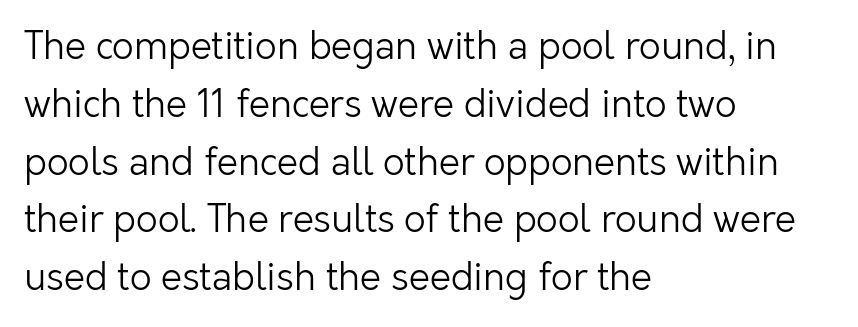
{"serif": "no", "italic": "no", "bold": "no", "weight": "light", "width": "normal", "stroke_contrast": "low", "x_height": "medium", "monospaced": "no", "underline": "no", "align": "left", "line_spacing": "normal", "line_spacing_ratio": 1.52, "letter_spacing": "normal", "letter_spacing_em": 0.0, "glyph_px": 38}
